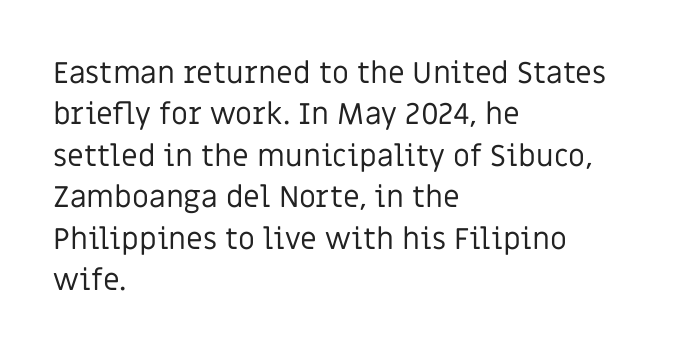
Q: Is the text bold? A: No.
Q: Is the text italic (slanted)? A: No, it is upright.
Q: Is the typeface a serif or a sans-serif typeface? A: Sans-serif.
Q: Is the text underlined? A: No.
Q: How is the paragraph aligned? A: Left-aligned.
Q: Is the spacing between letters normal or unusually wide? A: Normal.
Q: Is the spacing between lines tight, normal or loose? A: Normal.
Q: Width (condensed, normal, or wide)? A: Normal.
Q: Stroke contrast? A: Low.
Q: x-height? A: Large.
Q: Monospaced? A: No.
